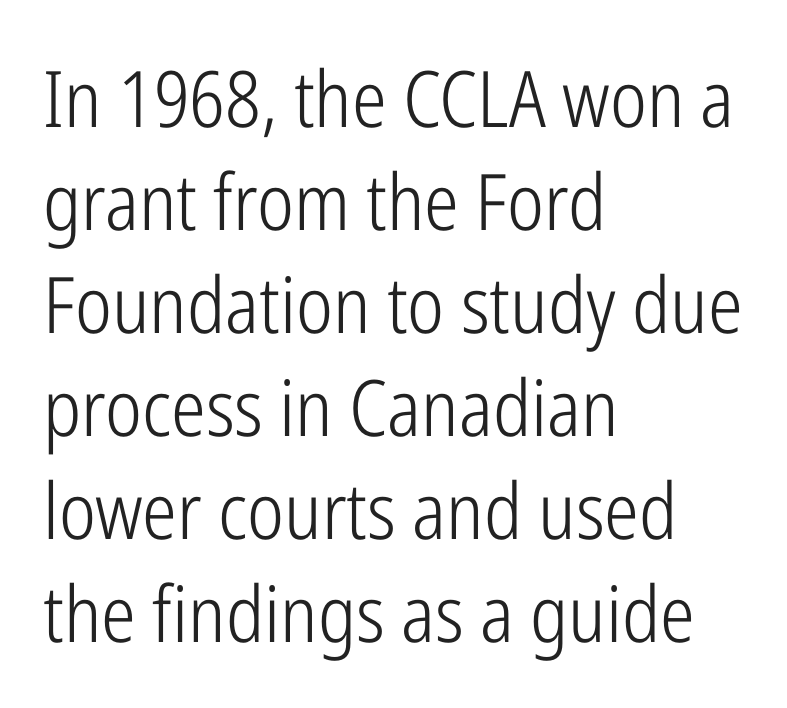
Underlining? Definitely not there. This rendering employs a face without finishing strokes, i.e., a sans-serif. Typeset ragged right — the left edge is the straight one. When letters stand straight like this, we call the style roman or upright. Vertical stems look standard width or narrower in stroke. The face used here is proportionally spaced, like ordinary book or web type.
